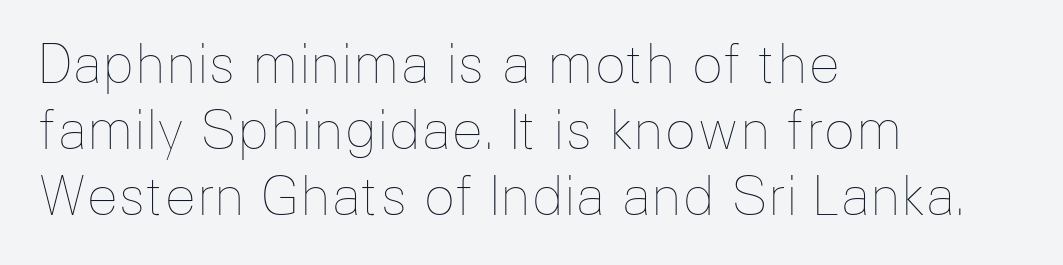
{"italic": "no", "bold": "no", "weight": "thin", "width": "normal", "stroke_contrast": "low", "x_height": "medium", "monospaced": "no", "underline": "no", "align": "left", "line_spacing": "normal", "line_spacing_ratio": 1.25, "letter_spacing": "normal", "letter_spacing_em": 0.0, "glyph_px": 53}
